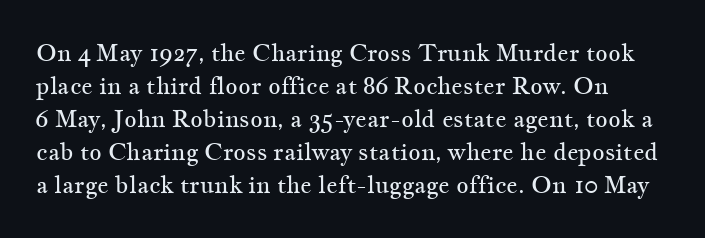
Observe the ordinary spacing: letters are neighbours, not strangers. The typeface has the unassuming heft of standard copy or less. The words here are not underlined. This is roman type, the default non-slanted kind. Notice how descenders clear the ascenders below comfortably — that's standard leading.
